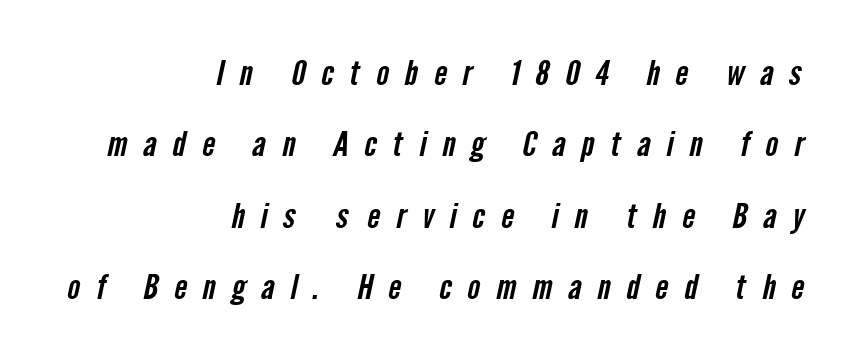
The image shows 34 px condensed sans-serif type; set right-aligned, loose line spacing (2.1x), unusually wide letter spacing (+0.47 em), not underlined; low stroke contrast and a medium x-height.
